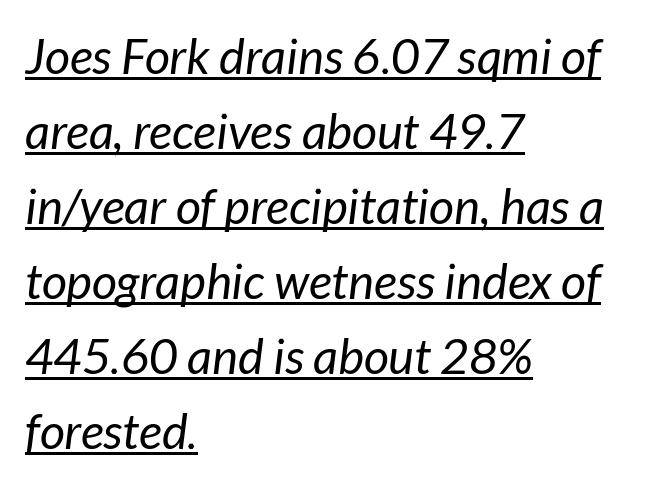
The image shows 49 px regular-weight type, italic (leaning right); set left-aligned, normal line spacing (1.53x), normal letter spacing, underlined; low stroke contrast and a medium x-height.
